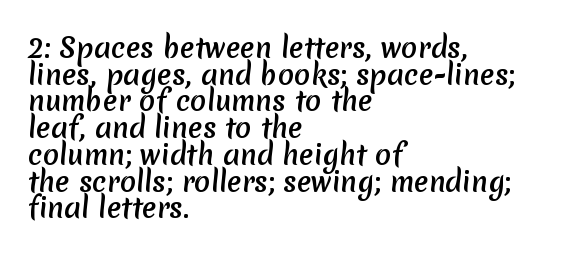
{"bold": "yes", "underline": "no", "align": "left", "line_spacing": "tight", "line_spacing_ratio": 0.99, "letter_spacing": "normal", "letter_spacing_em": 0.0, "glyph_px": 27}
